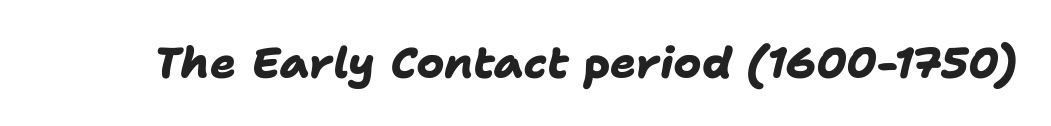
These lines keep a tight, regular rhythm from letter to letter. Decoration check: the copy has no underline. Nope, no serifs anywhere on these letters. Pretty heavy lettering here — definitely bold.
